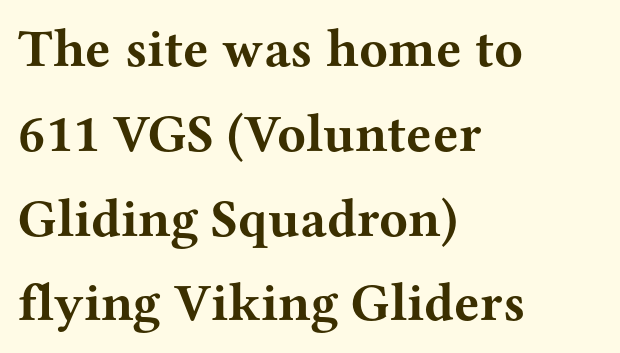
{"serif": "yes", "italic": "no", "bold": "yes", "weight": "bold", "width": "wide", "stroke_contrast": "medium", "x_height": "medium", "monospaced": "no", "underline": "no", "align": "left", "line_spacing": "normal", "line_spacing_ratio": 1.6, "letter_spacing": "normal", "letter_spacing_em": 0.0, "glyph_px": 53}
